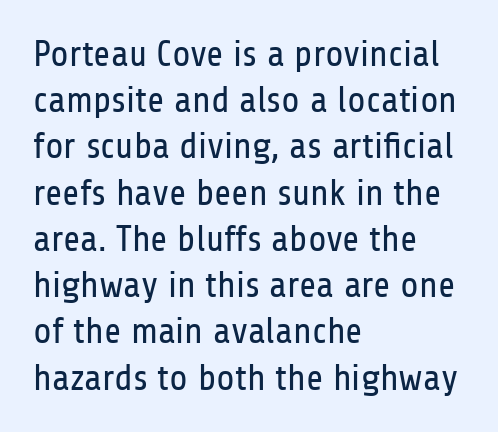
Q: Is the text bold? A: No.
Q: Is the text italic (slanted)? A: No, it is upright.
Q: Is the typeface a serif or a sans-serif typeface? A: Sans-serif.
Q: Is the text underlined? A: No.
Q: How is the paragraph aligned? A: Left-aligned.
Q: Is the spacing between letters normal or unusually wide? A: Normal.
Q: Is the spacing between lines tight, normal or loose? A: Normal.
Q: Width (condensed, normal, or wide)? A: Condensed.
Q: Stroke contrast? A: Low.
Q: x-height? A: Medium.
Q: Monospaced? A: No.
